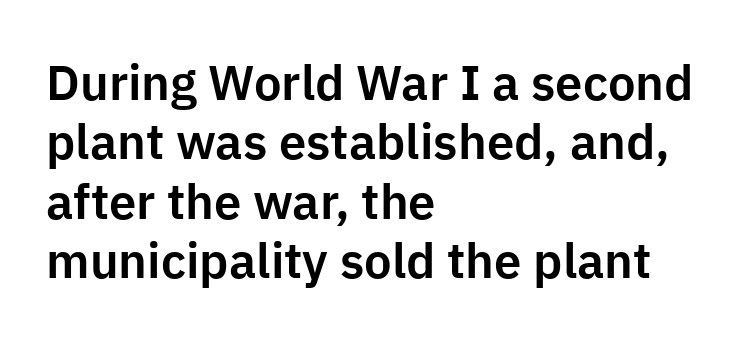
Q: Is the text italic (slanted)? A: No, it is upright.
Q: Is the typeface a serif or a sans-serif typeface? A: Sans-serif.
Q: Is the text underlined? A: No.
Q: How is the paragraph aligned? A: Left-aligned.
Q: Is the spacing between letters normal or unusually wide? A: Normal.
Q: Width (condensed, normal, or wide)? A: Normal.
Q: Stroke contrast? A: Low.
Q: x-height? A: Medium.
Q: Monospaced? A: No.
